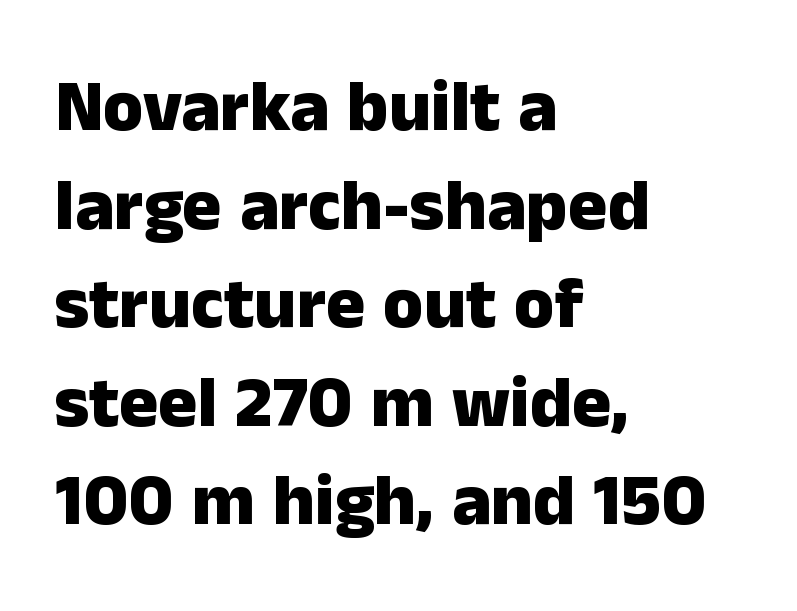
Q: Is the text bold? A: Yes.
Q: Is the text italic (slanted)? A: No, it is upright.
Q: Is the typeface a serif or a sans-serif typeface? A: Sans-serif.
Q: Is the text underlined? A: No.
Q: How is the paragraph aligned? A: Left-aligned.
Q: Is the spacing between letters normal or unusually wide? A: Normal.
Q: Is the spacing between lines tight, normal or loose? A: Normal.
Q: Width (condensed, normal, or wide)? A: Normal.
Q: Stroke contrast? A: Low.
Q: x-height? A: Medium.
Q: Monospaced? A: No.
